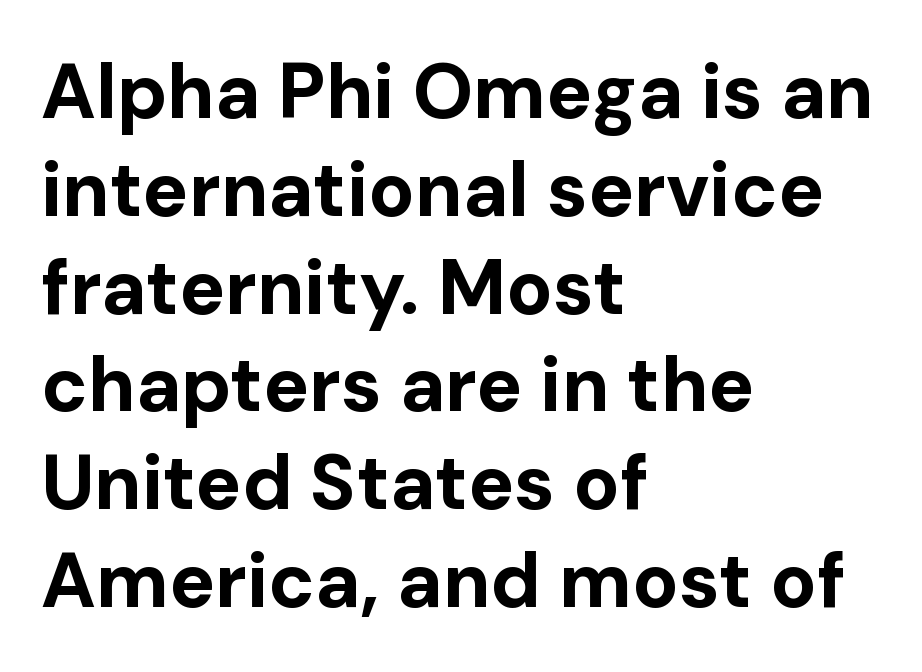
Q: Is the text bold? A: Yes.
Q: Is the text italic (slanted)? A: No, it is upright.
Q: Is the typeface a serif or a sans-serif typeface? A: Sans-serif.
Q: Is the text underlined? A: No.
Q: How is the paragraph aligned? A: Left-aligned.
Q: Is the spacing between letters normal or unusually wide? A: Normal.
Q: Is the spacing between lines tight, normal or loose? A: Normal.
Q: Width (condensed, normal, or wide)? A: Normal.
Q: Stroke contrast? A: Low.
Q: x-height? A: Medium.
Q: Monospaced? A: No.
